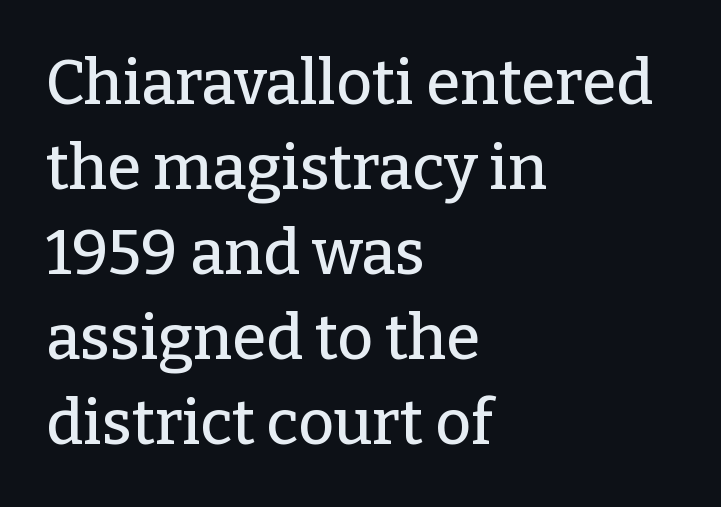
The image shows 62 px serif type, upright; set left-aligned, normal line spacing (1.37x), normal letter spacing, not underlined; low stroke contrast and a medium x-height.
